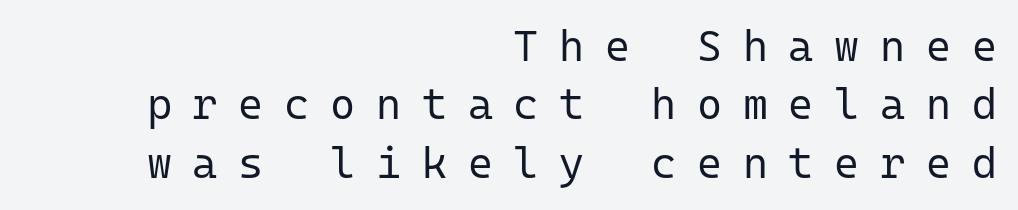
Think of a typewriter: that constant character pitch is what you see here. The rendering shows plain stroke endings on the letterforms — a sans-serif design. The paragraph has a hard right edge and a soft left edge. What's the leading like? Ordinary, nothing unusual.
